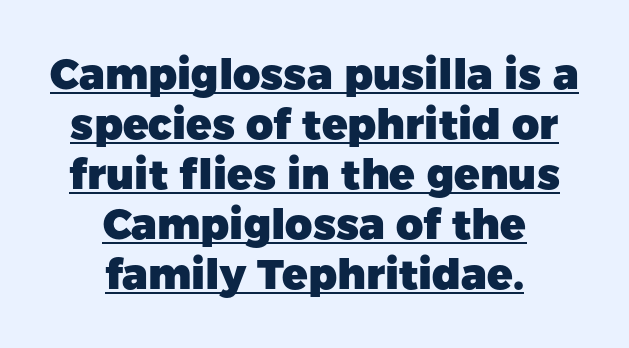
Plenty of ink on the page — the face is bold. Vertical strokes here are truly vertical. A rule runs beneath these lines of type. You can tell from the bare stems that sans-serif type was used. These lines are rendered in a variable-pitch font.
